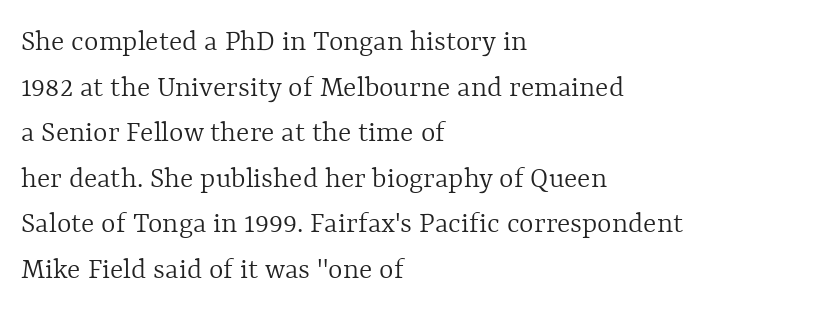
{"italic": "no", "bold": "no", "weight": "light", "width": "normal", "x_height": "medium", "monospaced": "no", "underline": "no", "align": "left", "line_spacing": "normal", "line_spacing_ratio": 1.47, "letter_spacing": "normal", "letter_spacing_em": 0.0, "glyph_px": 31}
